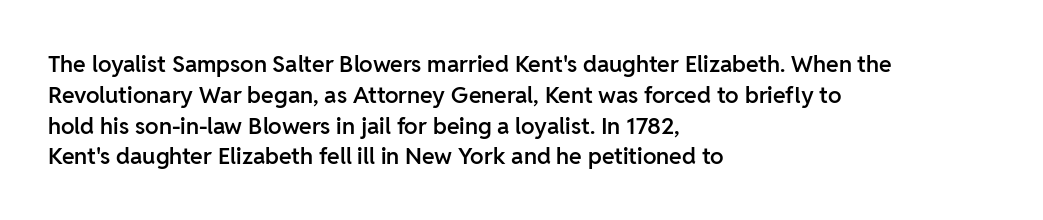
Whoever set this chose a conventional vertical rhythm. There is no visible air inserted between adjacent glyphs. Where is the straight margin? On the left. Type without underlining. The specimen reads as upright at a glance. The typesetting leans somewhat heavy: a semibold.
